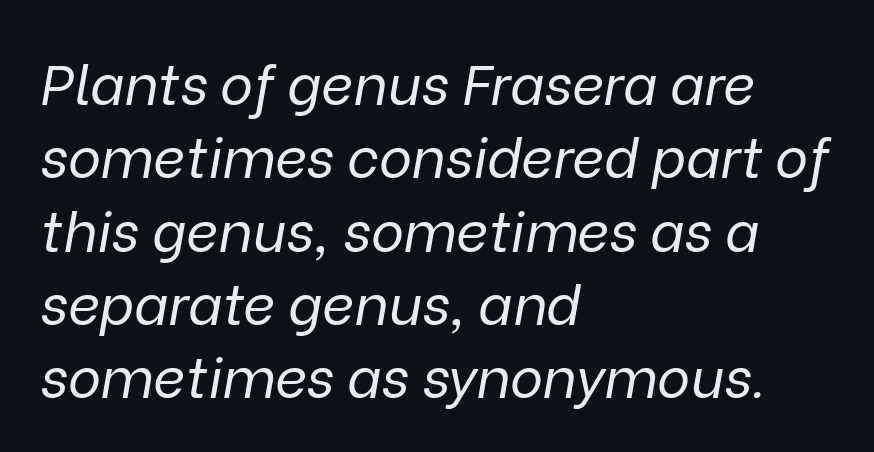
Q: Is the text bold? A: No.
Q: Is the text italic (slanted)? A: Yes, it leans right by about 9 degrees.
Q: Is the text underlined? A: No.
Q: How is the paragraph aligned? A: Left-aligned.
Q: Is the spacing between letters normal or unusually wide? A: Normal.
Q: Is the spacing between lines tight, normal or loose? A: Normal.
Q: Width (condensed, normal, or wide)? A: Normal.
Q: Stroke contrast? A: Low.
Q: x-height? A: Medium.
Q: Monospaced? A: No.
